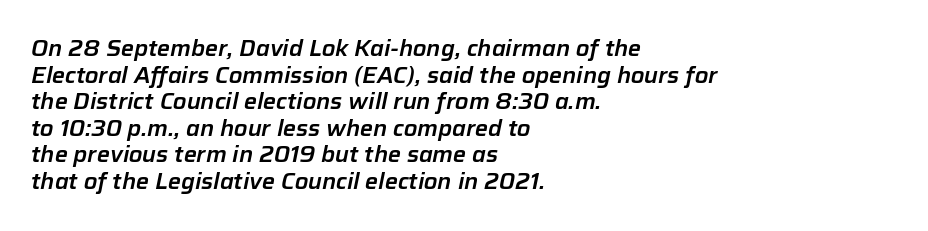
{"italic": "yes", "lean": "right", "slant_degrees": 12, "underline": "no", "align": "left", "line_spacing_ratio": 1.21, "letter_spacing": "normal", "letter_spacing_em": 0.0, "glyph_px": 22}
